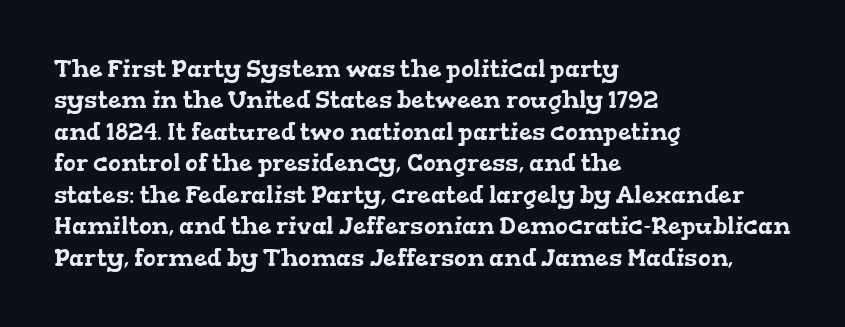
The image shows 24 px text type; set left-aligned, normal line spacing (1.31x), normal letter spacing, not underlined.
